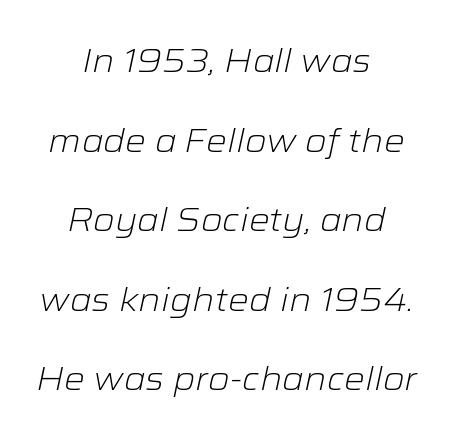
Q: Is the text bold? A: No.
Q: Is the text italic (slanted)? A: Yes, it leans right by about 12 degrees.
Q: Is the text underlined? A: No.
Q: How is the paragraph aligned? A: Centered.
Q: Is the spacing between letters normal or unusually wide? A: Normal.
Q: Is the spacing between lines tight, normal or loose? A: Loose.
Q: Width (condensed, normal, or wide)? A: Wide.
Q: Stroke contrast? A: Low.
Q: x-height? A: Medium.
Q: Monospaced? A: No.
